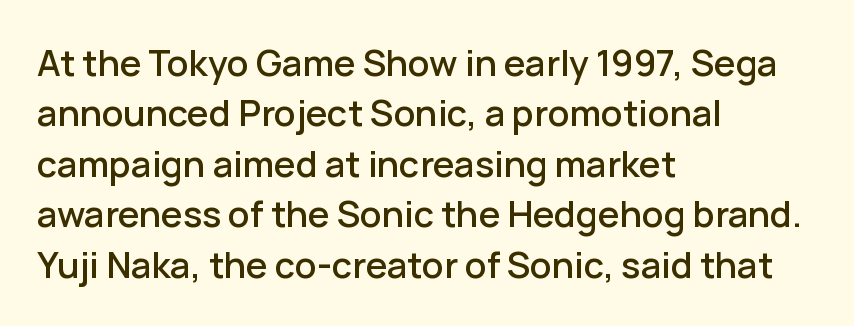
Q: Is the text italic (slanted)? A: No, it is upright.
Q: Is the typeface a serif or a sans-serif typeface? A: Sans-serif.
Q: Is the text underlined? A: No.
Q: How is the paragraph aligned? A: Left-aligned.
Q: Is the spacing between letters normal or unusually wide? A: Normal.
Q: Is the spacing between lines tight, normal or loose? A: Normal.
Q: Width (condensed, normal, or wide)? A: Normal.
Q: Stroke contrast? A: Low.
Q: x-height? A: Medium.
Q: Monospaced? A: No.
